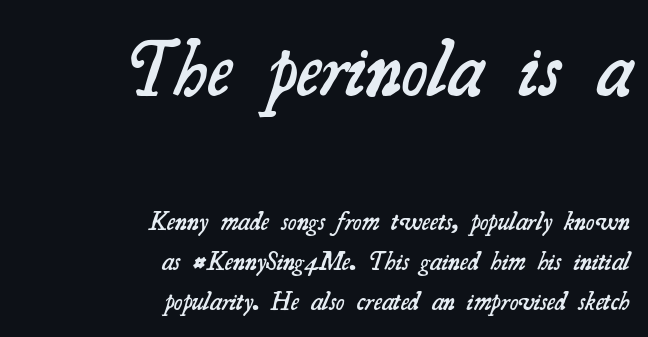
The image shows 79 px semibold serif type; set right-aligned, normal line spacing (1.54x), normal letter spacing, not underlined; the first (top) block is 3.04x larger; medium stroke contrast and a small x-height.
